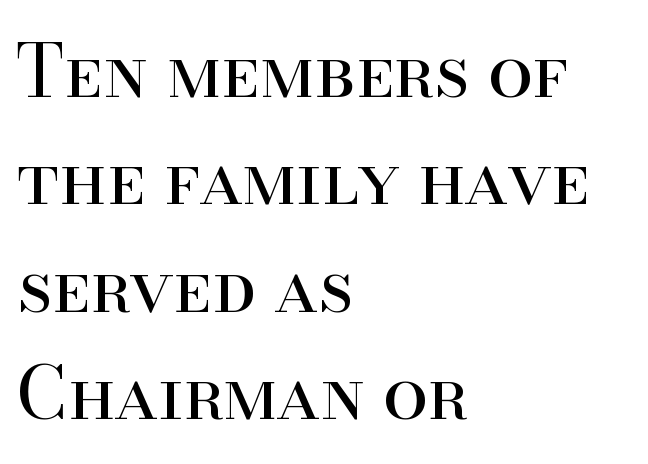
{"serif": "yes", "italic": "no", "bold": "no", "weight": "regular", "width": "normal", "stroke_contrast": "high", "x_height": "small", "monospaced": "no", "underline": "no", "align": "left", "line_spacing": "normal", "line_spacing_ratio": 1.49, "letter_spacing": "normal", "letter_spacing_em": 0.0, "glyph_px": 72}
